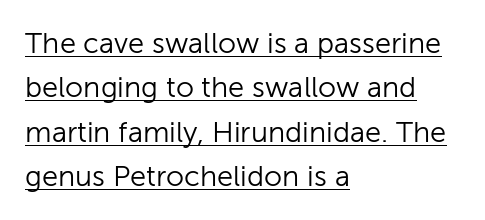
{"serif": "no", "italic": "no", "bold": "no", "weight": "light", "width": "normal", "stroke_contrast": "low", "x_height": "medium", "monospaced": "no", "underline": "yes", "align": "left", "line_spacing": "normal", "line_spacing_ratio": 1.53, "letter_spacing": "normal", "letter_spacing_em": 0.0, "glyph_px": 29}
